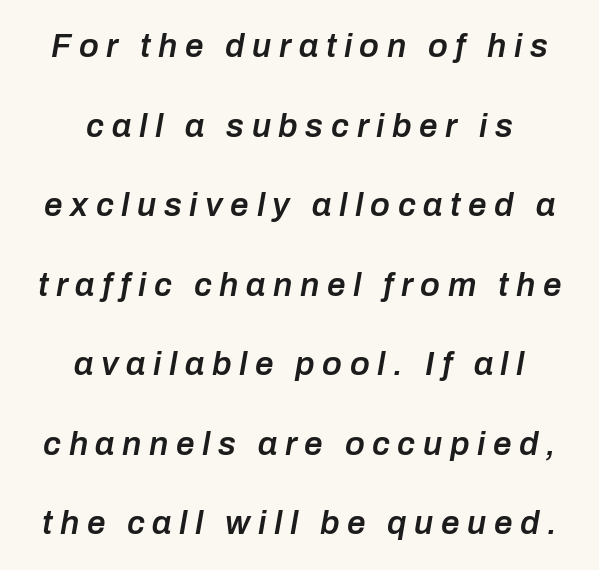
Q: Is the text bold? A: Semi-bold.
Q: Is the text italic (slanted)? A: Yes, it leans right by about 10 degrees.
Q: Is the text underlined? A: No.
Q: How is the paragraph aligned? A: Centered.
Q: Is the spacing between letters normal or unusually wide? A: Unusually wide.
Q: Is the spacing between lines tight, normal or loose? A: Loose.
Q: Width (condensed, normal, or wide)? A: Normal.
Q: Stroke contrast? A: Low.
Q: x-height? A: Medium.
Q: Monospaced? A: No.
